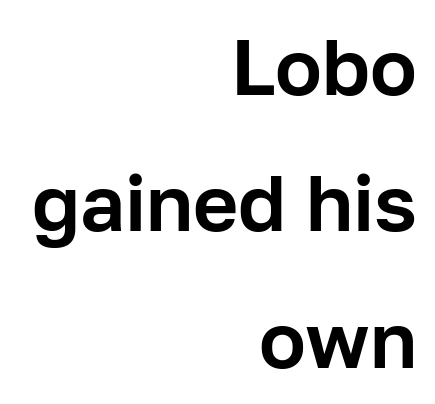
{"serif": "no", "italic": "no", "width": "normal", "stroke_contrast": "low", "x_height": "medium", "monospaced": "no", "underline": "no", "align": "right", "line_spacing_ratio": 1.75, "letter_spacing": "normal", "letter_spacing_em": 0.0, "glyph_px": 78}
